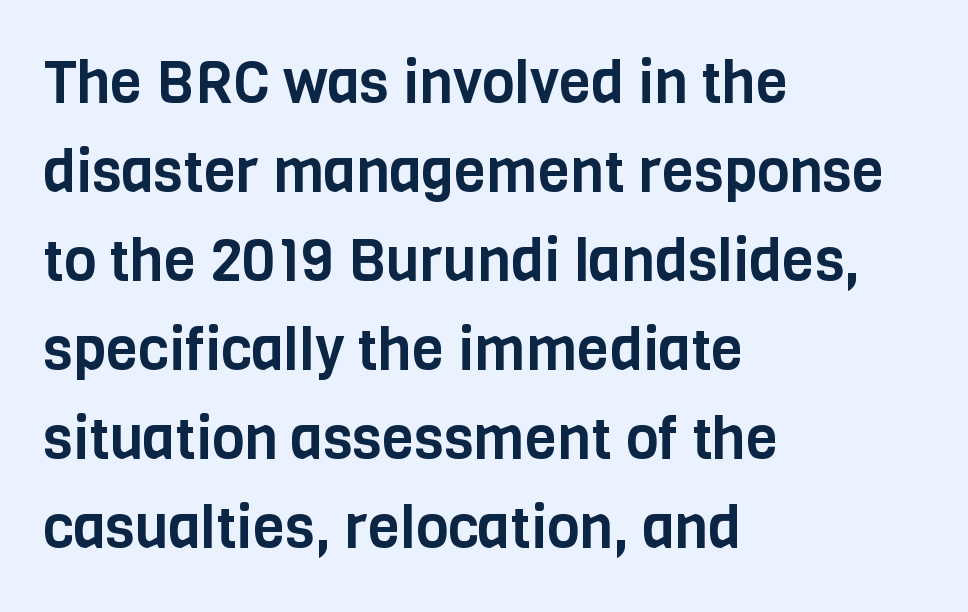
Q: Is the text italic (slanted)? A: No, it is upright.
Q: Is the typeface a serif or a sans-serif typeface? A: Sans-serif.
Q: Is the text underlined? A: No.
Q: How is the paragraph aligned? A: Left-aligned.
Q: Is the spacing between letters normal or unusually wide? A: Normal.
Q: Is the spacing between lines tight, normal or loose? A: Normal.
Q: Width (condensed, normal, or wide)? A: Condensed.
Q: Stroke contrast? A: Low.
Q: x-height? A: Large.
Q: Monospaced? A: No.
